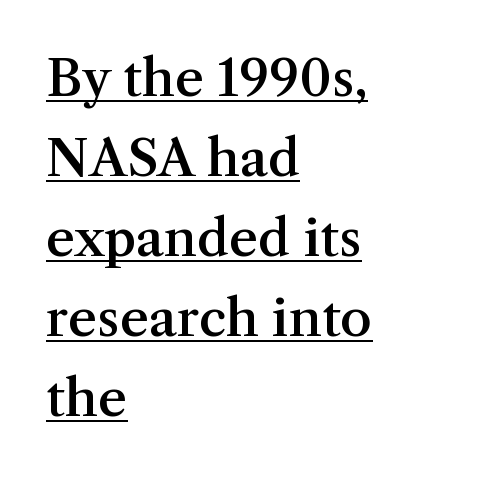
Q: Is the text bold? A: Semi-bold.
Q: Is the text italic (slanted)? A: No, it is upright.
Q: Is the typeface a serif or a sans-serif typeface? A: Serif.
Q: Is the text underlined? A: Yes.
Q: How is the paragraph aligned? A: Left-aligned.
Q: Is the spacing between letters normal or unusually wide? A: Normal.
Q: Is the spacing between lines tight, normal or loose? A: Normal.
Q: Width (condensed, normal, or wide)? A: Normal.
Q: Stroke contrast? A: Medium.
Q: x-height? A: Medium.
Q: Monospaced? A: No.
